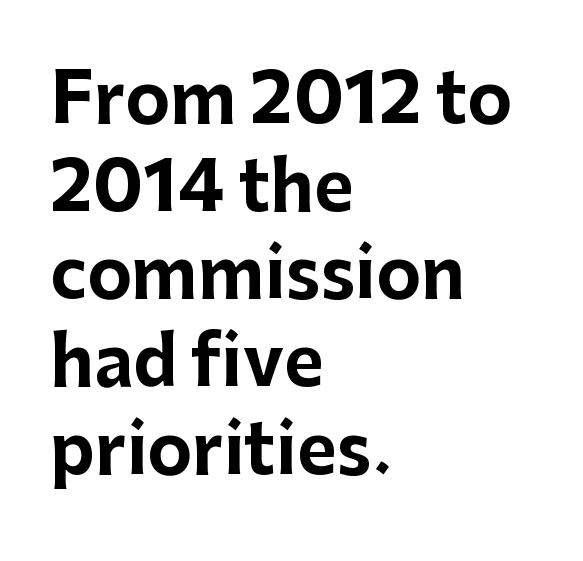
The image shows 68 px bold sans-serif type, upright; set left-aligned, normal line spacing (1.29x), normal letter spacing, not underlined; low stroke contrast and a medium x-height.
